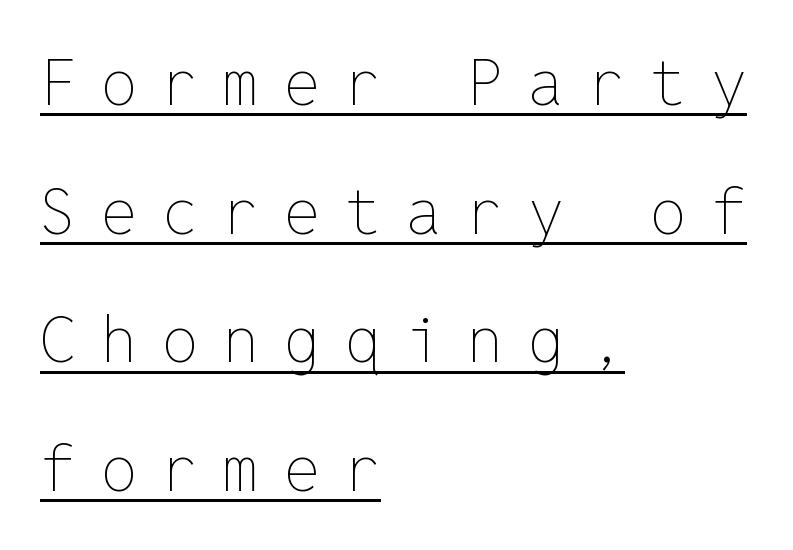
{"italic": "no", "bold": "no", "weight": "thin", "width": "normal", "stroke_contrast": "low", "x_height": "medium", "monospaced": "yes", "underline": "yes", "align": "left", "line_spacing": "loose", "line_spacing_ratio": 2.01, "letter_spacing": "wide", "letter_spacing_em": 0.39, "glyph_px": 64}
